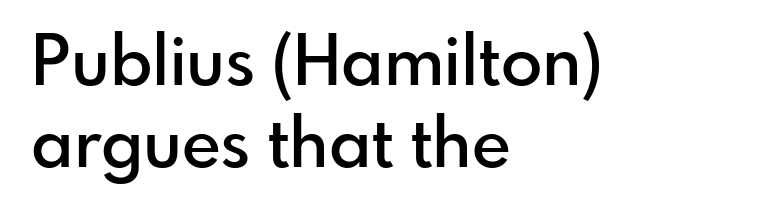
How are the letters spaced? Ordinarily, with no added tracking. Set as a demibold, roughly 600 on the weight scale. This sample uses a sans-serif face. Beneath every word, the page is bare. Characters remain perfectly vertical along every line. Character widths vary here, with narrow letters taking less room than wide ones.
